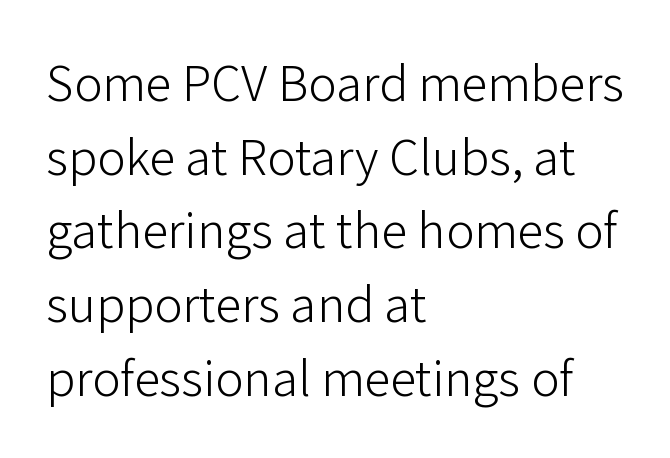
The image shows 53 px light sans-serif type, upright; set left-aligned, normal line spacing (1.39x), normal letter spacing, not underlined; low stroke contrast and a medium x-height.
